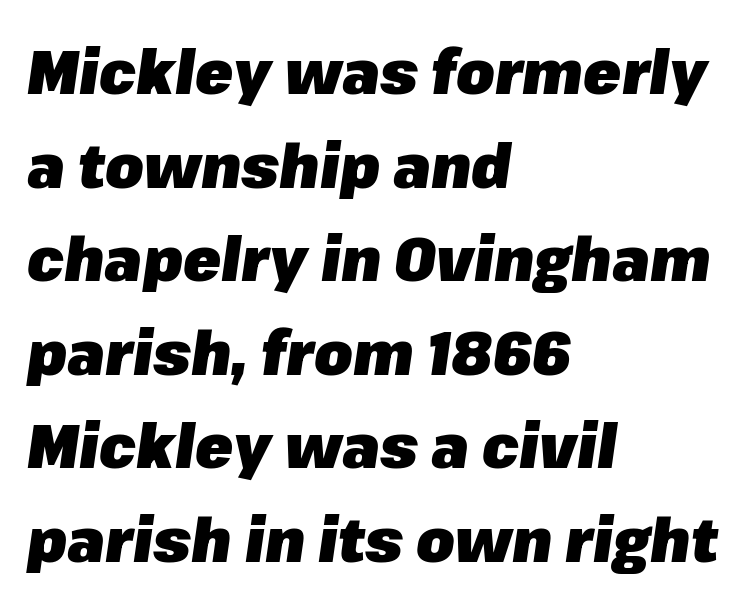
{"italic": "yes", "lean": "right", "slant_degrees": 8, "bold": "yes", "weight": "heavy", "width": "normal", "stroke_contrast": "low", "x_height": "medium", "monospaced": "no", "underline": "no", "align": "left", "line_spacing": "normal", "line_spacing_ratio": 1.51, "letter_spacing": "normal", "letter_spacing_em": 0.0, "glyph_px": 62}
